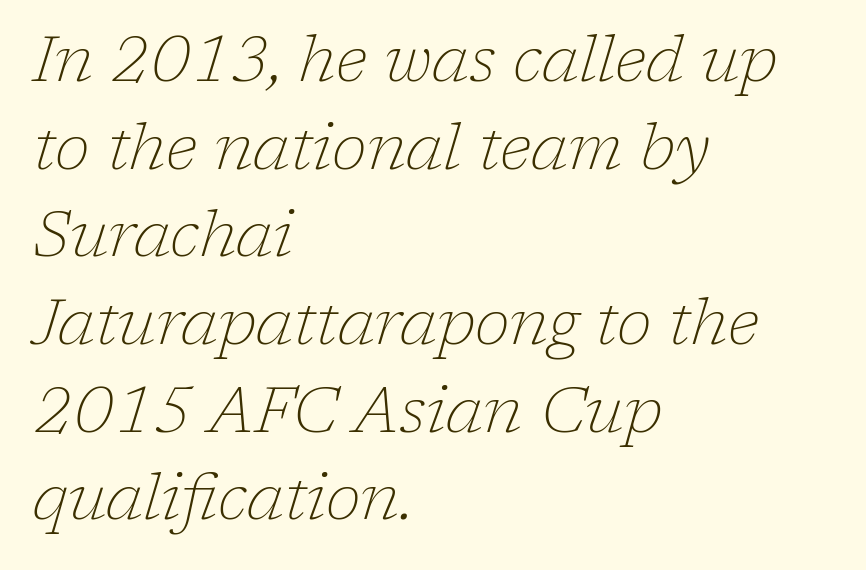
{"serif": "yes", "italic": "yes", "lean": "right", "slant_degrees": 17, "bold": "no", "weight": "thin", "width": "normal", "stroke_contrast": "low", "x_height": "medium", "monospaced": "no", "underline": "no", "align": "left", "line_spacing": "normal", "line_spacing_ratio": 1.37, "letter_spacing": "normal", "letter_spacing_em": 0.0, "glyph_px": 64}
